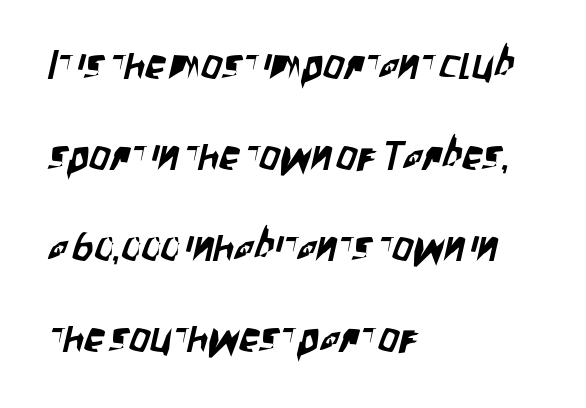
{"serif": "no", "width": "condensed", "stroke_contrast": "low", "x_height": "large", "monospaced": "no", "underline": "no", "align": "left", "line_spacing": "loose", "line_spacing_ratio": 2.22, "letter_spacing": "normal", "letter_spacing_em": 0.0, "glyph_px": 41}
